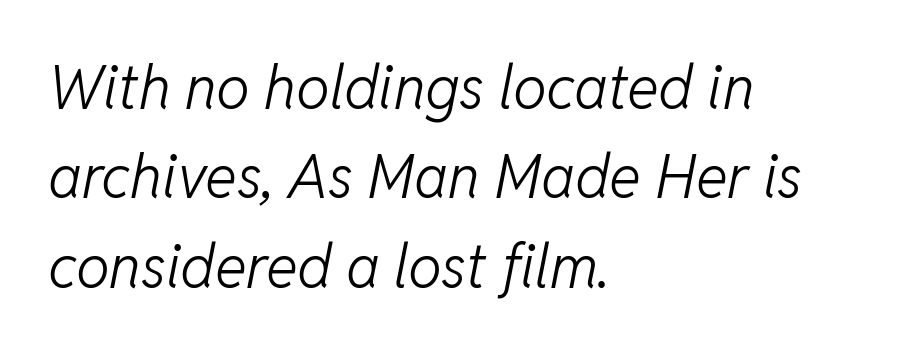
Q: Is the text bold? A: No.
Q: Is the text italic (slanted)? A: Yes, it leans right by about 11 degrees.
Q: Is the text underlined? A: No.
Q: How is the paragraph aligned? A: Left-aligned.
Q: Is the spacing between letters normal or unusually wide? A: Normal.
Q: Is the spacing between lines tight, normal or loose? A: Normal.
Q: Width (condensed, normal, or wide)? A: Normal.
Q: Stroke contrast? A: Low.
Q: x-height? A: Medium.
Q: Monospaced? A: No.
